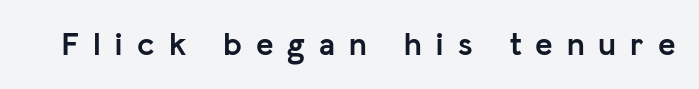
{"serif": "no", "italic": "no", "bold": "yes", "weight": "semibold", "width": "normal", "stroke_contrast": "low", "x_height": "medium", "monospaced": "no", "underline": "no", "letter_spacing": "wide", "letter_spacing_em": 0.42, "glyph_px": 33}
